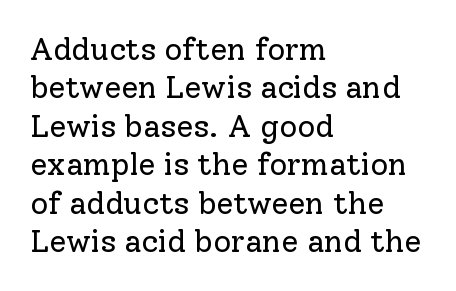
Any mark beneath the type? The region is blank. Each letter keeps its own natural width here, so spacing adapts to shape. Bold? No — there's no thickening of the strokes. Check where the strokes stop: tiny serifs finish them off. Is the letter spacing exaggerated? No — it looks like the ordinary default.
